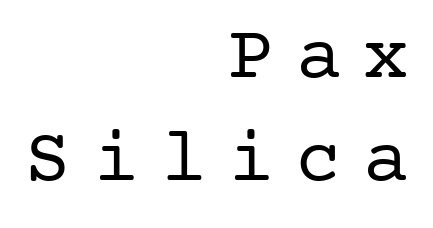
Q: Is the text bold? A: No.
Q: Is the text italic (slanted)? A: No, it is upright.
Q: Is the typeface a serif or a sans-serif typeface? A: Serif.
Q: Is the text underlined? A: No.
Q: How is the paragraph aligned? A: Right-aligned.
Q: Is the spacing between letters normal or unusually wide? A: Unusually wide.
Q: Is the spacing between lines tight, normal or loose? A: Normal.
Q: Width (condensed, normal, or wide)? A: Normal.
Q: Stroke contrast? A: Low.
Q: x-height? A: Medium.
